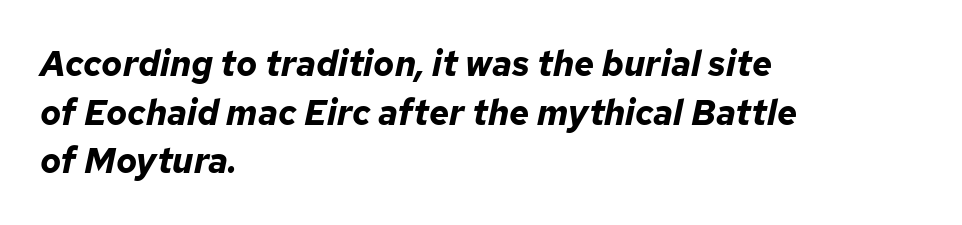
{"italic": "yes", "lean": "right", "slant_degrees": 12, "bold": "yes", "weight": "bold", "width": "normal", "stroke_contrast": "low", "x_height": "medium", "monospaced": "no", "underline": "no", "align": "left", "line_spacing": "normal", "line_spacing_ratio": 1.39, "letter_spacing": "normal", "letter_spacing_em": 0.0, "glyph_px": 35}
